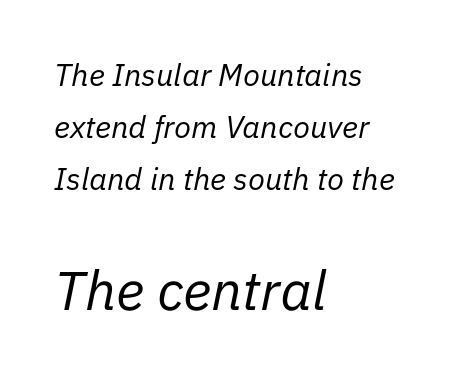
The image shows 55 px regular-weight type, italic (leaning right); set left-aligned, normal line spacing (1.67x), normal letter spacing, not underlined; the second (bottom) block is 1.77x larger; low stroke contrast and a medium x-height.
